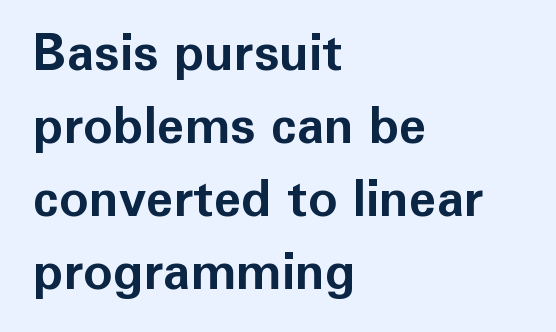
To sum up the face: it is a sans, with no serifs. Proportional: the letters do not fall into vertical columns. No italicization has been applied; the sample stays upright. Layout note: lines flush left.
